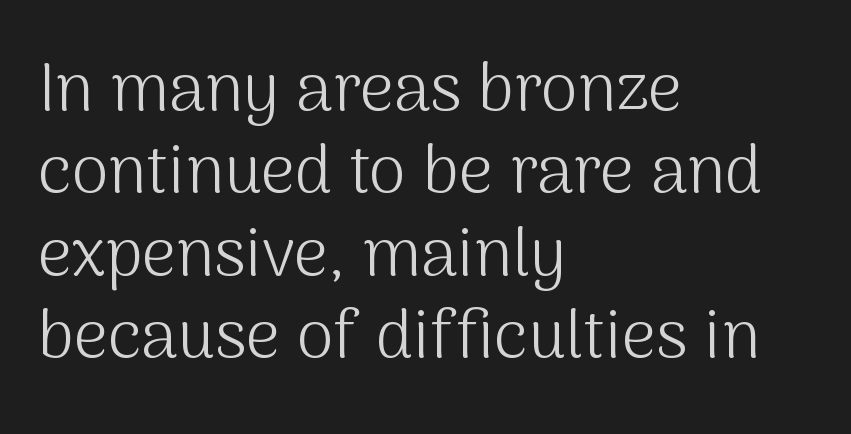
{"serif": "no", "italic": "no", "bold": "no", "weight": "light", "width": "normal", "stroke_contrast": "medium", "x_height": "medium", "monospaced": "no", "underline": "no", "align": "left", "line_spacing_ratio": 1.23, "letter_spacing": "normal", "letter_spacing_em": 0.0, "glyph_px": 67}
